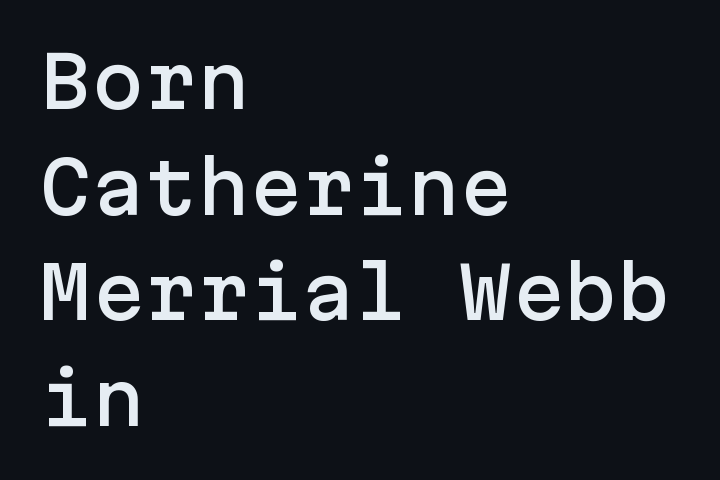
Q: Is the text italic (slanted)? A: No, it is upright.
Q: Is the typeface a serif or a sans-serif typeface? A: Sans-serif.
Q: Is the text underlined? A: No.
Q: How is the paragraph aligned? A: Left-aligned.
Q: Is the spacing between letters normal or unusually wide? A: Normal.
Q: Is the spacing between lines tight, normal or loose? A: Normal.
Q: Width (condensed, normal, or wide)? A: Normal.
Q: Stroke contrast? A: Low.
Q: x-height? A: Medium.
